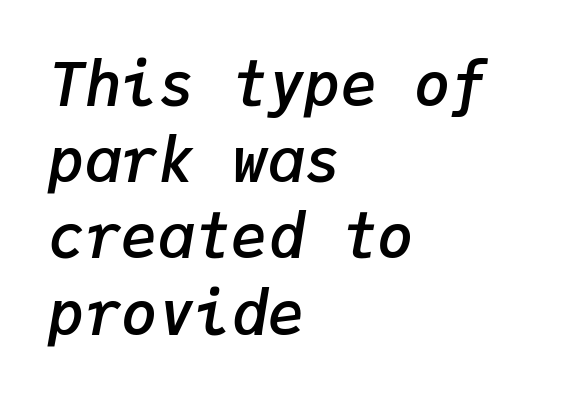
{"italic": "yes", "lean": "right", "slant_degrees": 9, "bold": "semi", "weight": "semibold", "width": "normal", "stroke_contrast": "low", "x_height": "medium", "monospaced": "yes", "underline": "no", "align": "left", "line_spacing": "normal", "line_spacing_ratio": 1.25, "letter_spacing": "normal", "letter_spacing_em": 0.0, "glyph_px": 61}
